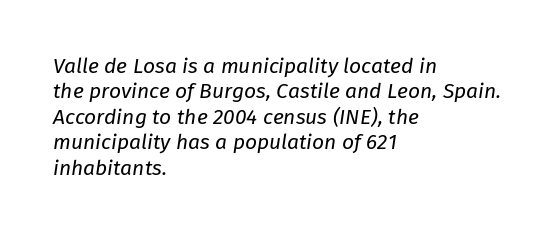
{"italic": "yes", "lean": "right", "slant_degrees": 8, "bold": "no", "underline": "no", "align": "left", "line_spacing_ratio": 1.21, "letter_spacing": "normal", "letter_spacing_em": 0.0, "glyph_px": 21}
